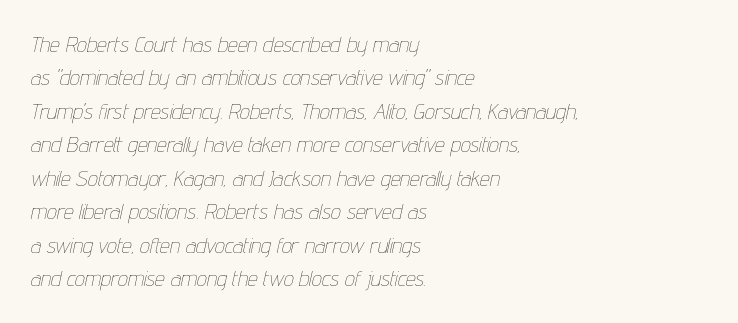
Q: Is the text bold? A: No.
Q: Is the text italic (slanted)? A: Yes, it leans right by about 12 degrees.
Q: Is the text underlined? A: No.
Q: How is the paragraph aligned? A: Left-aligned.
Q: Is the spacing between letters normal or unusually wide? A: Normal.
Q: Is the spacing between lines tight, normal or loose? A: Normal.
